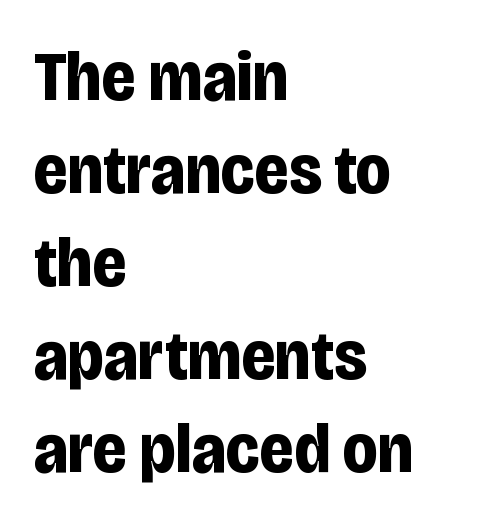
{"serif": "no", "italic": "no", "bold": "yes", "weight": "bold", "width": "condensed", "stroke_contrast": "low", "x_height": "large", "monospaced": "no", "underline": "no", "align": "left", "line_spacing": "normal", "line_spacing_ratio": 1.33, "letter_spacing": "normal", "letter_spacing_em": 0.0, "glyph_px": 70}
